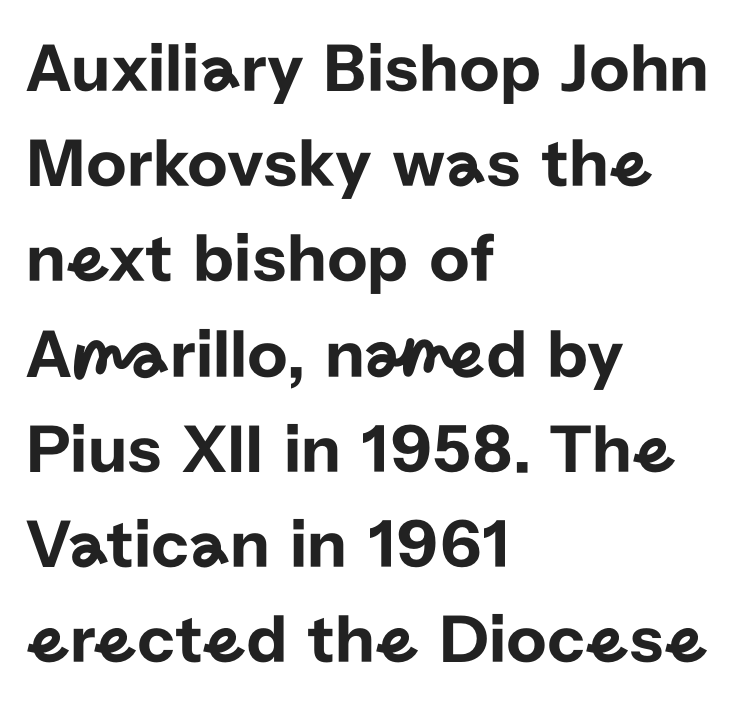
Q: Is the text italic (slanted)? A: No, it is upright.
Q: Is the typeface a serif or a sans-serif typeface? A: Sans-serif.
Q: Is the text underlined? A: No.
Q: How is the paragraph aligned? A: Left-aligned.
Q: Is the spacing between letters normal or unusually wide? A: Normal.
Q: Is the spacing between lines tight, normal or loose? A: Normal.
Q: Width (condensed, normal, or wide)? A: Normal.
Q: Stroke contrast? A: Low.
Q: x-height? A: Medium.
Q: Monospaced? A: No.
